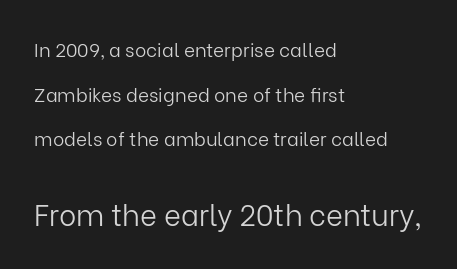
{"serif": "no", "italic": "no", "bold": "no", "weight": "light", "width": "normal", "stroke_contrast": "low", "x_height": "medium", "monospaced": "no", "underline": "no", "align": "left", "line_spacing": "loose", "line_spacing_ratio": 2.35, "letter_spacing": "normal", "letter_spacing_em": 0.0, "larger_block": "second", "size_ratio": 1.53, "glyph_px": 29}
